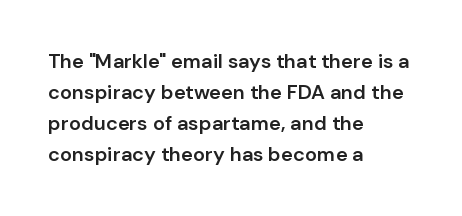
The image shows 20 px text type, upright; set left-aligned, normal line spacing (1.55x), normal letter spacing, not underlined.
